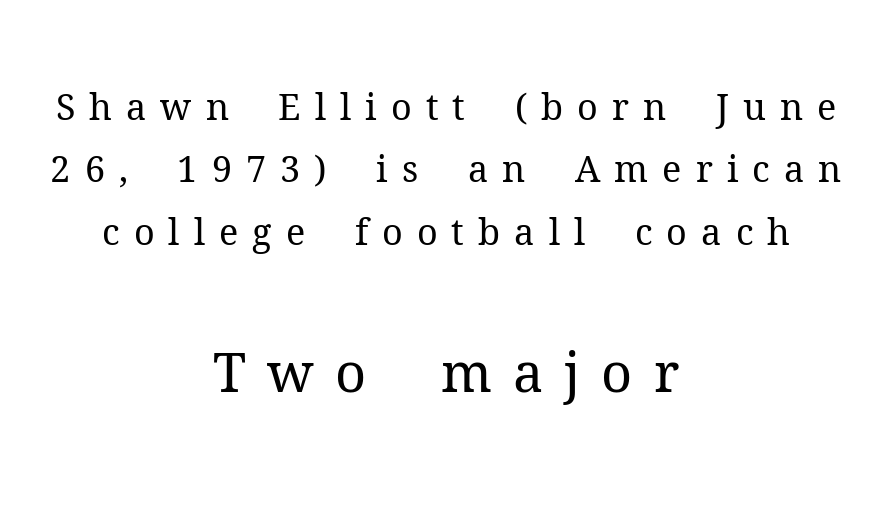
{"serif": "yes", "italic": "no", "bold": "no", "weight": "regular", "width": "normal", "stroke_contrast": "medium", "x_height": "medium", "monospaced": "no", "underline": "no", "align": "center", "line_spacing_ratio": 1.73, "letter_spacing": "wide", "letter_spacing_em": 0.39, "larger_block": "second", "size_ratio": 1.5, "glyph_px": 54}
